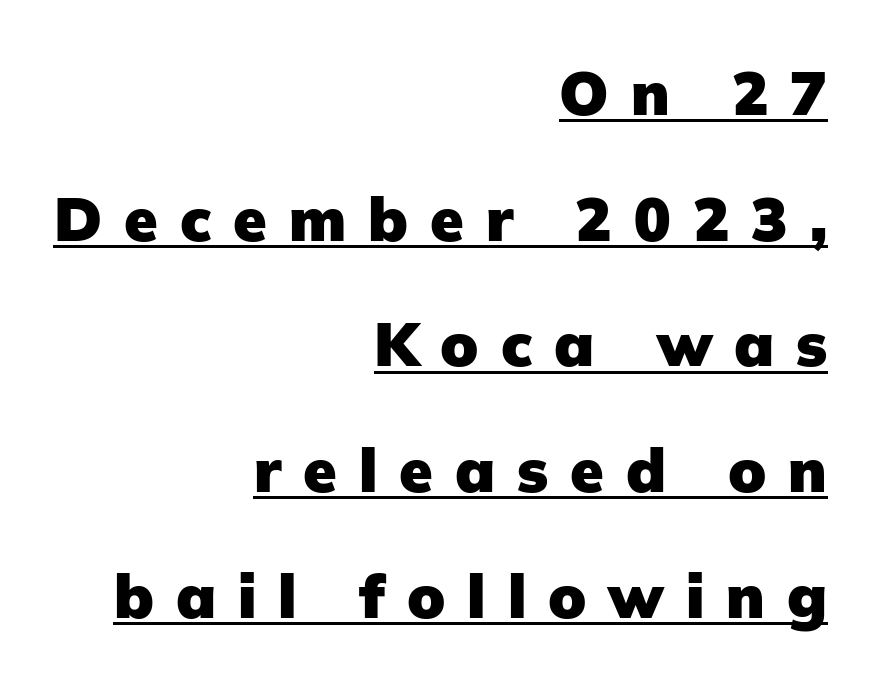
Observe the wide spacing: letters keep a clear distance from each other. Strong, thick strokes mark this as bold type. You could not count columns in this text — the font is proportionally spaced. What's the leading like? Stretched, with rows far apart. The designer went with a sans here, leaving each stem footless.
